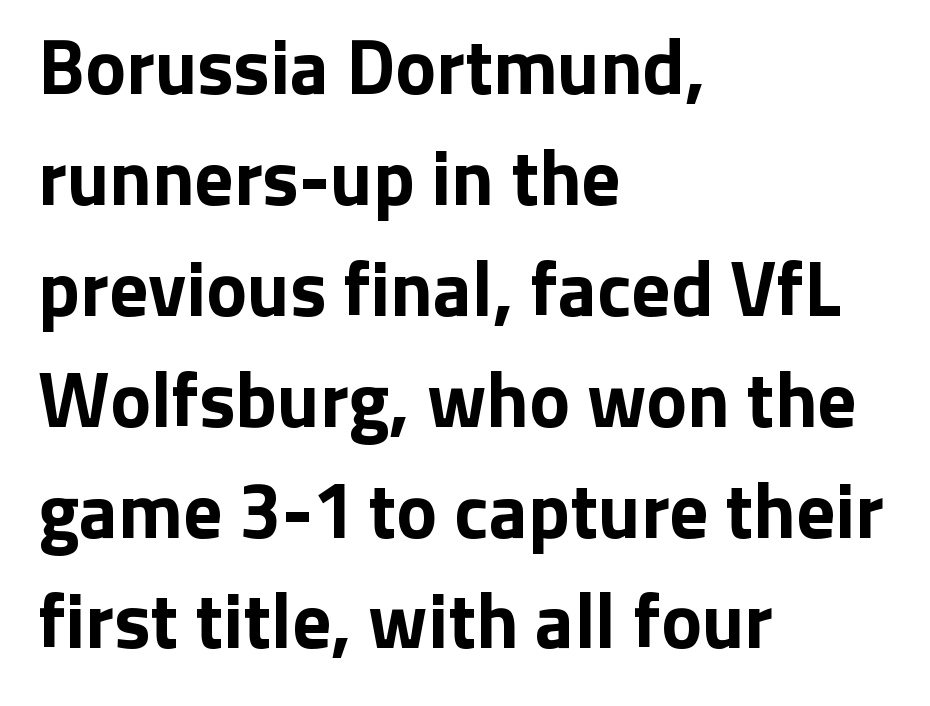
Q: Is the text bold? A: Yes.
Q: Is the text italic (slanted)? A: No, it is upright.
Q: Is the typeface a serif or a sans-serif typeface? A: Sans-serif.
Q: Is the text underlined? A: No.
Q: How is the paragraph aligned? A: Left-aligned.
Q: Is the spacing between letters normal or unusually wide? A: Normal.
Q: Is the spacing between lines tight, normal or loose? A: Normal.
Q: Width (condensed, normal, or wide)? A: Normal.
Q: Stroke contrast? A: Low.
Q: x-height? A: Medium.
Q: Monospaced? A: No.
